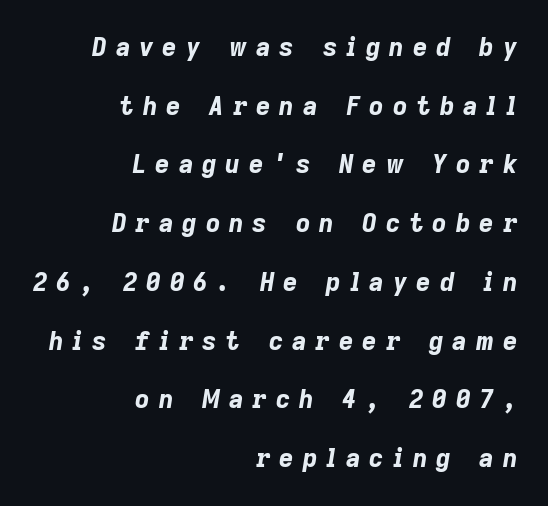
{"italic": "yes", "lean": "right", "slant_degrees": 9, "bold": "yes", "underline": "no", "align": "right", "line_spacing": "loose", "line_spacing_ratio": 2.35, "letter_spacing": "wide", "letter_spacing_em": 0.36, "glyph_px": 25}
